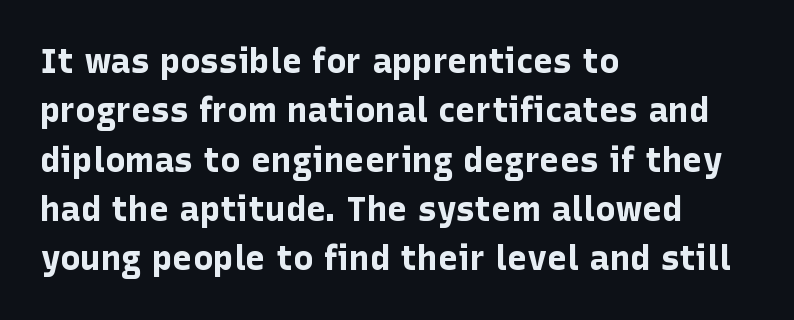
Q: Is the text bold? A: Yes.
Q: Is the text italic (slanted)? A: No, it is upright.
Q: Is the typeface a serif or a sans-serif typeface? A: Sans-serif.
Q: Is the text underlined? A: No.
Q: How is the paragraph aligned? A: Left-aligned.
Q: Is the spacing between letters normal or unusually wide? A: Normal.
Q: Is the spacing between lines tight, normal or loose? A: Normal.
Q: Width (condensed, normal, or wide)? A: Normal.
Q: Stroke contrast? A: Low.
Q: x-height? A: Medium.
Q: Monospaced? A: No.
